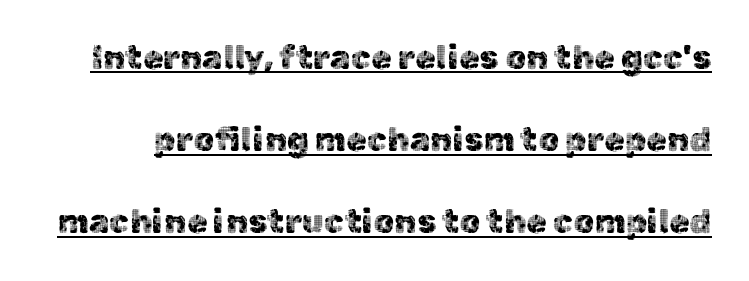
{"serif": "no", "italic": "no", "width": "normal", "x_height": "medium", "monospaced": "no", "underline": "yes", "line_spacing": "loose", "line_spacing_ratio": 2.49, "letter_spacing": "normal", "letter_spacing_em": 0.0, "glyph_px": 33}
